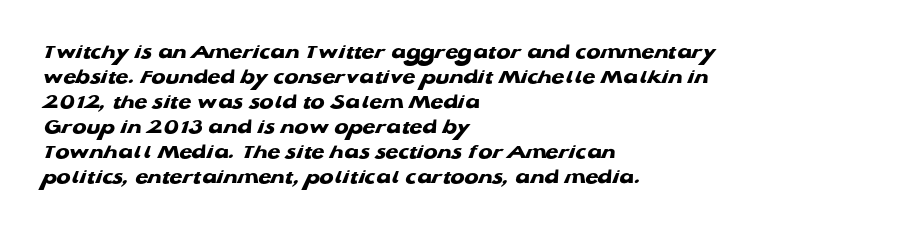
{"bold": "yes", "underline": "no", "align": "left", "line_spacing_ratio": 1.19, "letter_spacing": "normal", "letter_spacing_em": 0.0, "glyph_px": 21}
